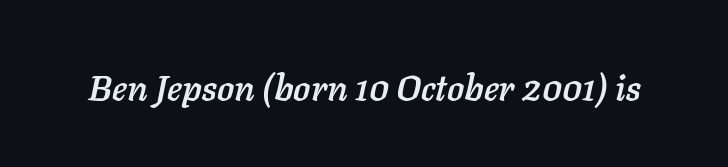
These lines were composed using italics. Do the characters align in a grid? No, the font is proportional. Default kerning and tracking; the words read as compact shapes. The passage shown is not underscored anywhere.
